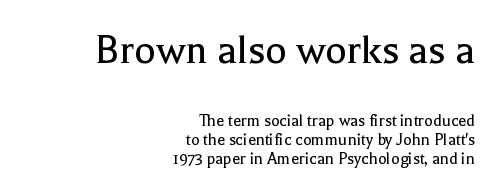
Q: Is the text bold? A: No.
Q: Is the text italic (slanted)? A: No, it is upright.
Q: Is the typeface a serif or a sans-serif typeface? A: Serif.
Q: Is the text underlined? A: No.
Q: How is the paragraph aligned? A: Right-aligned.
Q: Is the spacing between letters normal or unusually wide? A: Normal.
Q: Is the spacing between lines tight, normal or loose? A: Tight.
Q: Which block of text is set in a larger size, the first (top) or the second (bottom)? A: The first (top) one.
Q: Width (condensed, normal, or wide)? A: Normal.
Q: x-height? A: Medium.
Q: Monospaced? A: No.
